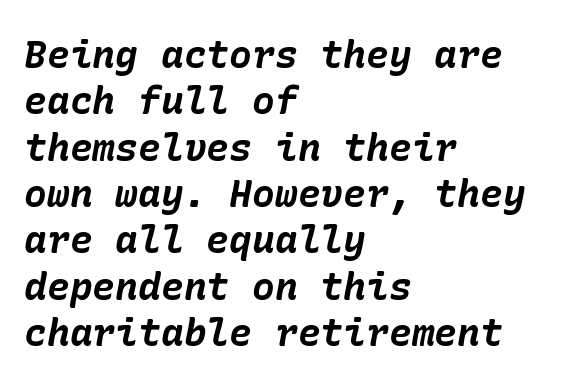
If you drew a ruler down the left edge, every line would touch it. Look at the tracking — it's just the regular setting, nothing added. The passage shown is not underscored anywhere. In terms of posture, this sample is oblique. As a designer I'd log this as weight 700, bold.
